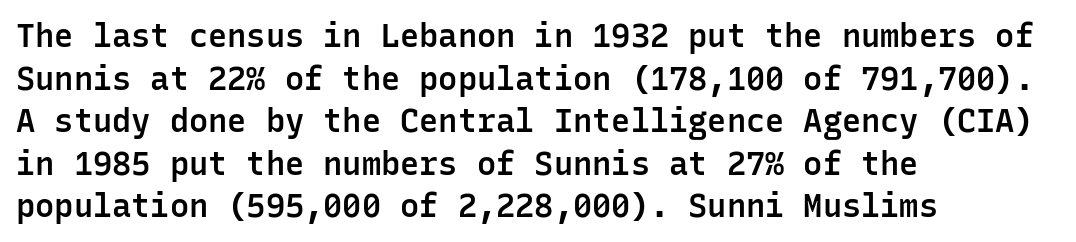
{"serif": "no", "italic": "no", "bold": "semi", "weight": "semibold", "width": "normal", "stroke_contrast": "low", "x_height": "medium", "monospaced": "yes", "underline": "no", "align": "left", "line_spacing": "normal", "line_spacing_ratio": 1.33, "letter_spacing": "normal", "letter_spacing_em": 0.0, "glyph_px": 32}
